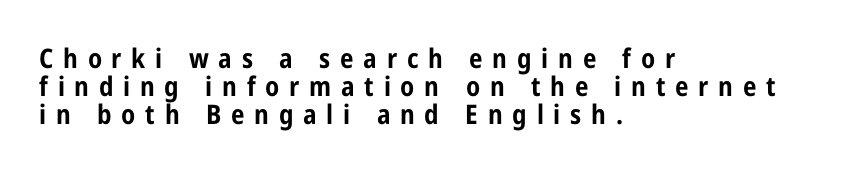
The type is letterspaced generously, with wide tracking. Students, this is bold: see how much ink each stroke carries. The string is rendered with underlining switched off. This is the regular roman posture of the typeface. The lines are packed closely together with very little leading.
